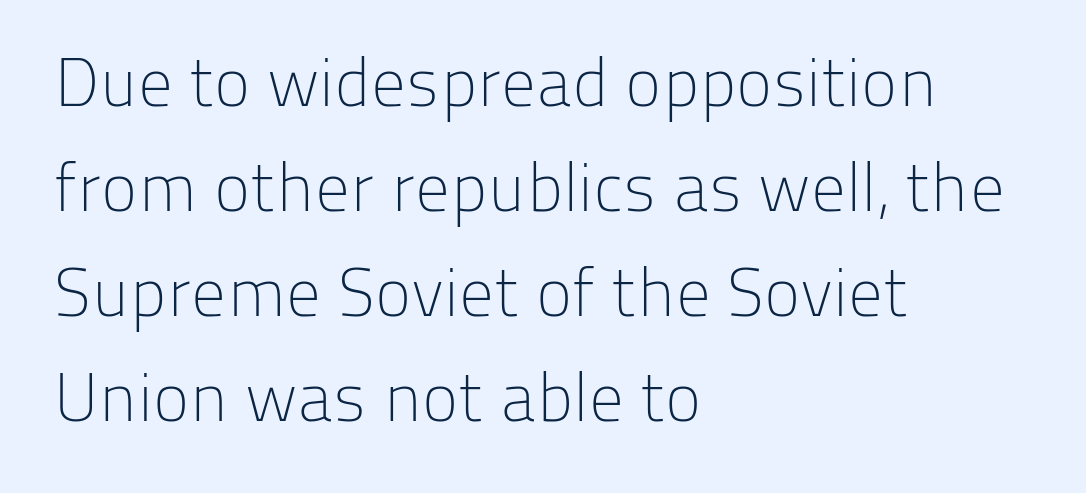
{"serif": "no", "italic": "no", "bold": "no", "weight": "light", "width": "normal", "stroke_contrast": "low", "x_height": "medium", "monospaced": "no", "underline": "no", "align": "left", "line_spacing": "normal", "line_spacing_ratio": 1.52, "letter_spacing": "normal", "letter_spacing_em": 0.0, "glyph_px": 69}
